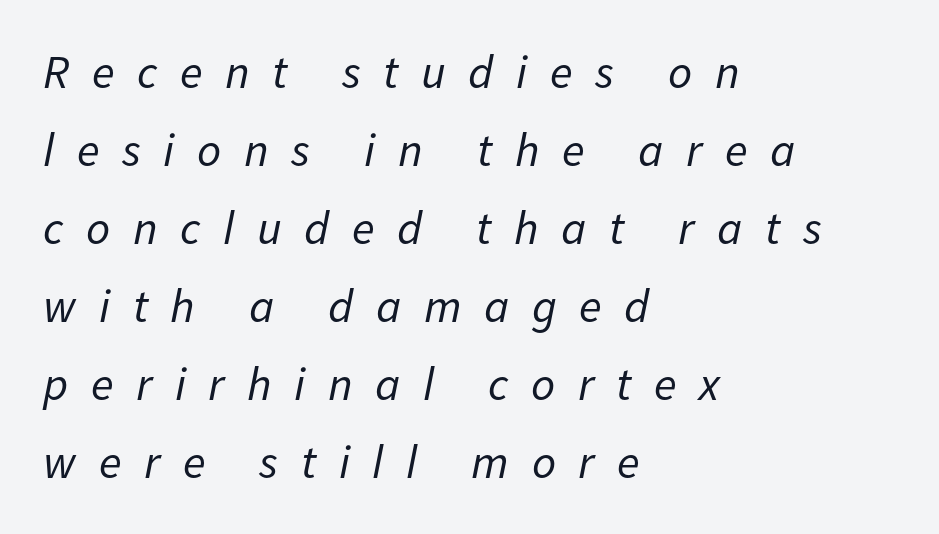
Q: Is the text bold? A: No.
Q: Is the text italic (slanted)? A: Yes, it leans right by about 11 degrees.
Q: Is the text underlined? A: No.
Q: How is the paragraph aligned? A: Left-aligned.
Q: Is the spacing between letters normal or unusually wide? A: Unusually wide.
Q: Is the spacing between lines tight, normal or loose? A: Normal.
Q: Width (condensed, normal, or wide)? A: Normal.
Q: Stroke contrast? A: Low.
Q: x-height? A: Medium.
Q: Monospaced? A: No.
